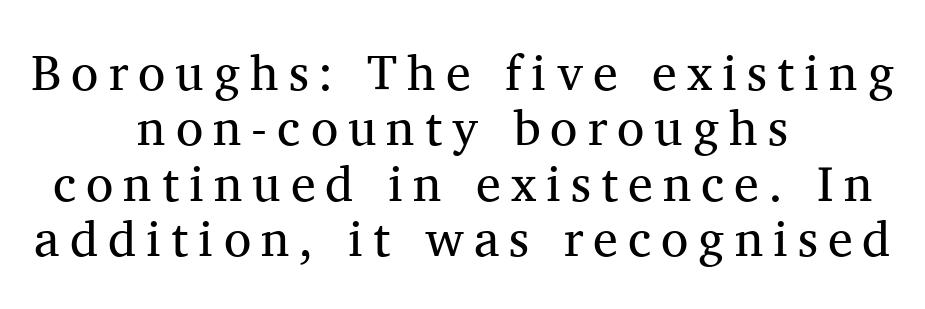
Q: Is the text bold? A: No.
Q: Is the text italic (slanted)? A: No, it is upright.
Q: Is the typeface a serif or a sans-serif typeface? A: Serif.
Q: Is the text underlined? A: No.
Q: How is the paragraph aligned? A: Centered.
Q: Is the spacing between letters normal or unusually wide? A: Unusually wide.
Q: Is the spacing between lines tight, normal or loose? A: Tight.
Q: Width (condensed, normal, or wide)? A: Normal.
Q: Stroke contrast? A: Medium.
Q: x-height? A: Medium.
Q: Monospaced? A: No.
